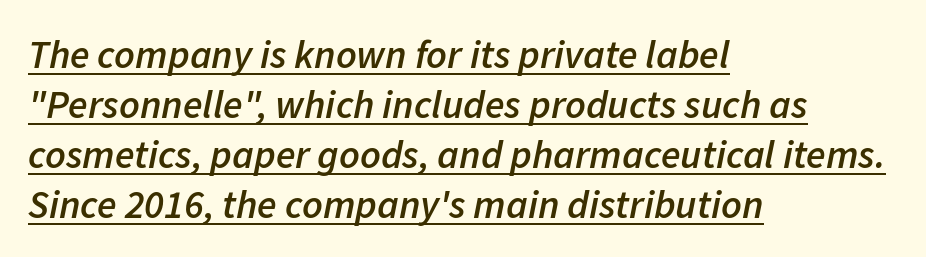
Nothing unusual about the tracking: characters are spaced as the font intends. What decoration does the sample have? An underline. Summary of weight: moderately heavy, a semibold. Every character sits at an angle, as italics do. Alignment: flush left. Notice how descenders clear the ascenders below comfortably — that's standard leading.
